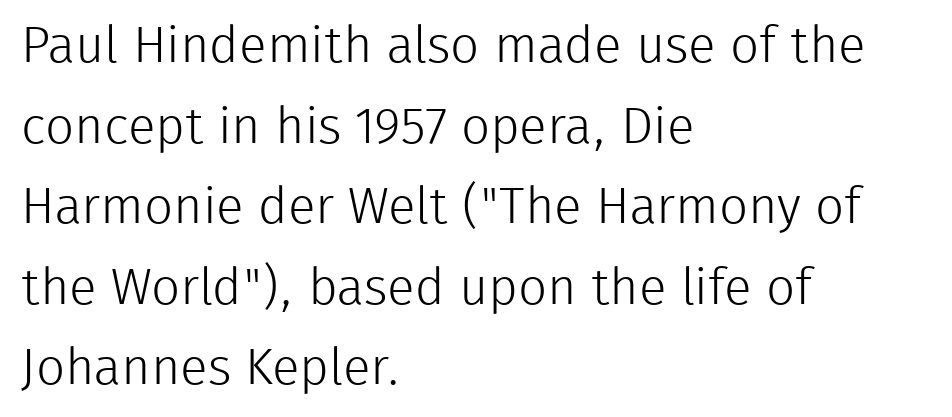
Q: Is the text bold? A: No.
Q: Is the text italic (slanted)? A: No, it is upright.
Q: Is the typeface a serif or a sans-serif typeface? A: Sans-serif.
Q: Is the text underlined? A: No.
Q: How is the paragraph aligned? A: Left-aligned.
Q: Is the spacing between letters normal or unusually wide? A: Normal.
Q: Is the spacing between lines tight, normal or loose? A: Normal.
Q: Width (condensed, normal, or wide)? A: Normal.
Q: Stroke contrast? A: Low.
Q: x-height? A: Medium.
Q: Monospaced? A: No.
